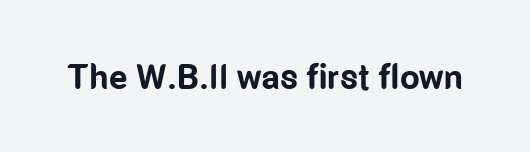
The image shows 35 px bold, condensed sans-serif type, upright; set normal letter spacing, not underlined; low stroke contrast and a medium x-height.
